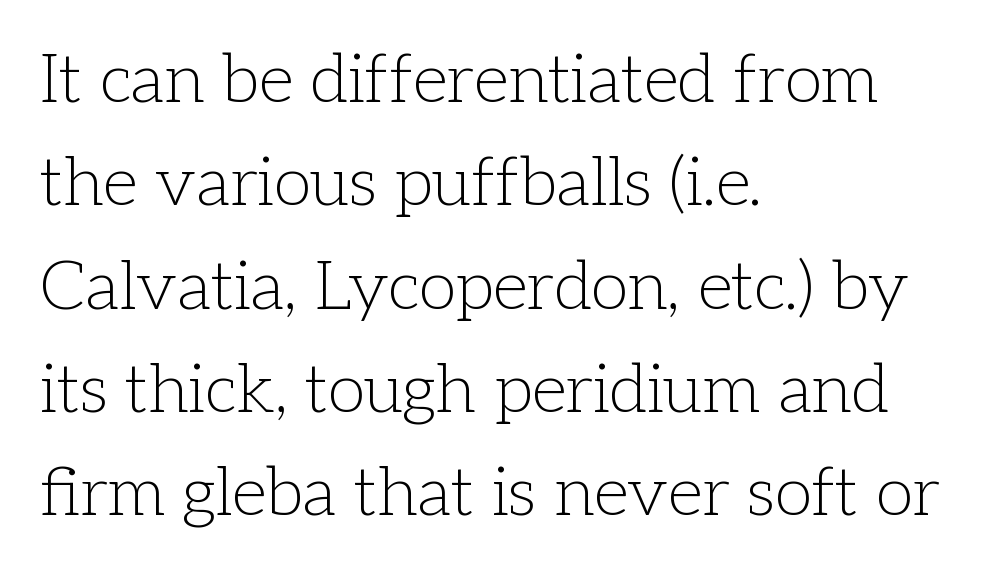
Q: Is the text bold? A: No.
Q: Is the text italic (slanted)? A: No, it is upright.
Q: Is the typeface a serif or a sans-serif typeface? A: Serif.
Q: Is the text underlined? A: No.
Q: How is the paragraph aligned? A: Left-aligned.
Q: Is the spacing between letters normal or unusually wide? A: Normal.
Q: Is the spacing between lines tight, normal or loose? A: Normal.
Q: Width (condensed, normal, or wide)? A: Normal.
Q: Stroke contrast? A: Low.
Q: x-height? A: Medium.
Q: Monospaced? A: No.
